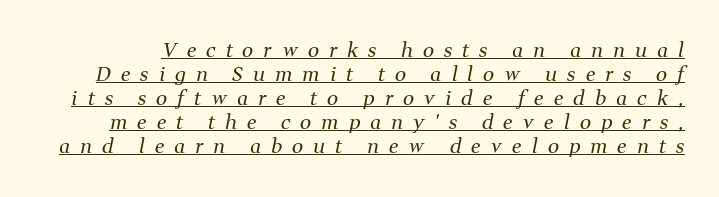
The image shows 20 px text type, italic (leaning right); set line spacing 1.2x, unusually wide letter spacing (+0.5 em), underlined.
